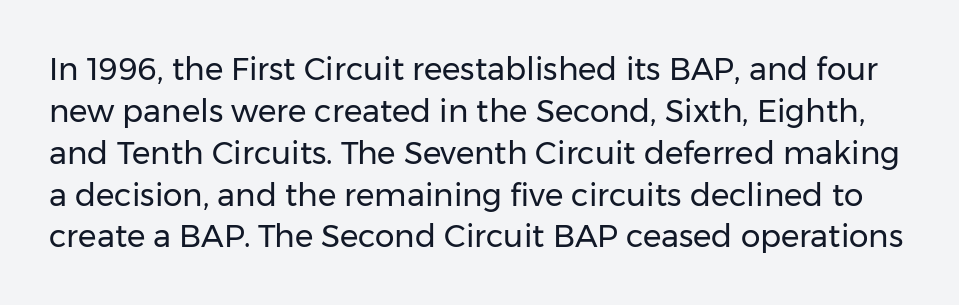
{"serif": "no", "italic": "no", "bold": "no", "weight": "regular", "width": "normal", "stroke_contrast": "low", "x_height": "medium", "monospaced": "no", "underline": "no", "line_spacing": "normal", "line_spacing_ratio": 1.35, "letter_spacing": "normal", "letter_spacing_em": 0.0, "glyph_px": 31}
